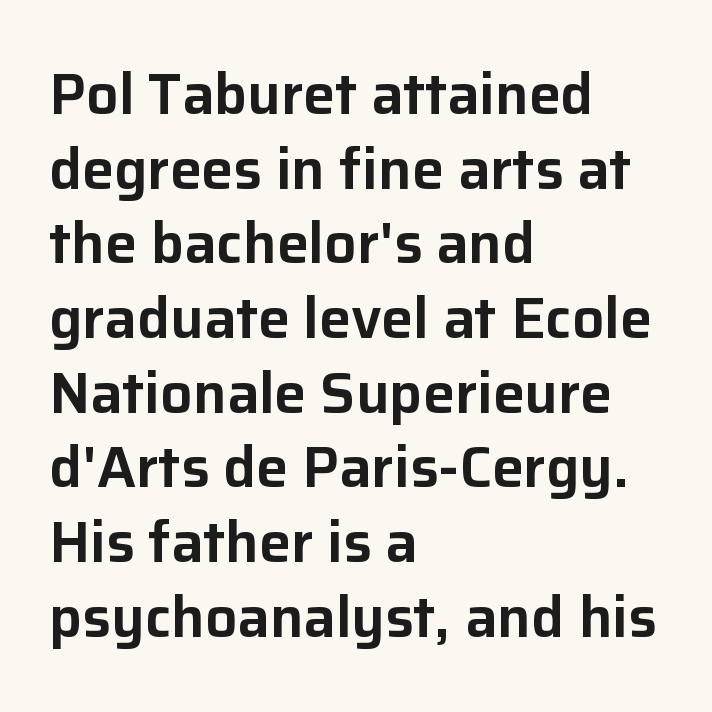
{"serif": "no", "italic": "no", "width": "normal", "stroke_contrast": "low", "x_height": "medium", "monospaced": "no", "underline": "no", "align": "left", "line_spacing": "normal", "line_spacing_ratio": 1.31, "letter_spacing": "normal", "letter_spacing_em": 0.0, "glyph_px": 57}
